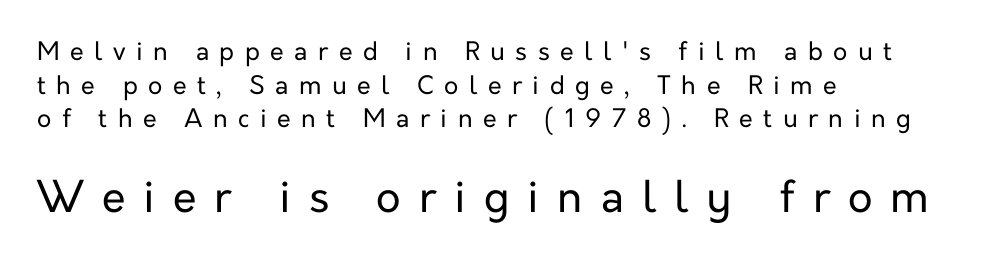
The strokes carry an ordinary text weight at most. Loose tracking; the words dissolve into strings of separated letters. The typesetter chose a ragged-right arrangement here. The designer went with a sans here, leaving each stem footless.
